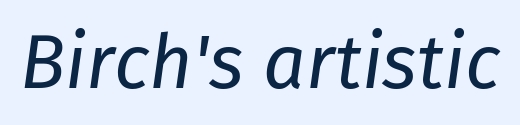
Q: Is the text bold? A: No.
Q: Is the text italic (slanted)? A: Yes, it leans right by about 8 degrees.
Q: Is the text underlined? A: No.
Q: Is the spacing between letters normal or unusually wide? A: Normal.
Q: Width (condensed, normal, or wide)? A: Normal.
Q: Stroke contrast? A: Low.
Q: x-height? A: Medium.
Q: Monospaced? A: No.
